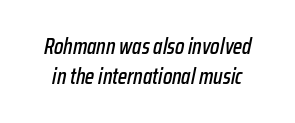
The image shows 22 px text type, italic (leaning right); set normal line spacing (1.35x), normal letter spacing, not underlined.
